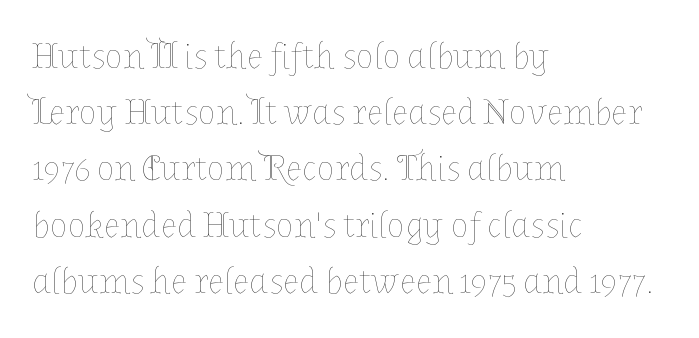
Reading down the block, your eye returns to a fixed left position each line. Vertical stems look standard width or narrower in stroke. Underline: absent. This rendering leaves character spacing at its baseline value. The face used here is proportionally spaced, like ordinary book or web type.
